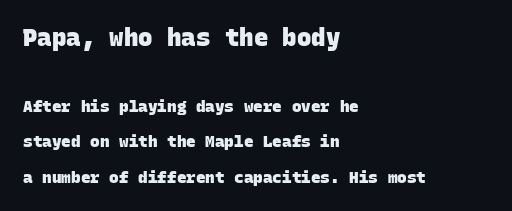
{"bold": "yes", "underline": "no", "align": "left", "line_spacing": "loose", "line_spacing_ratio": 2.23, "letter_spacing": "normal", "letter_spacing_em": 0.0, "larger_block": "first", "size_ratio": 1.5, "glyph_px": 24}
